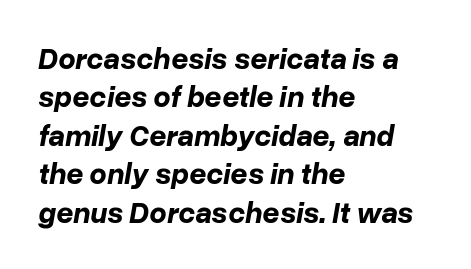
{"italic": "yes", "lean": "right", "slant_degrees": 10, "bold": "yes", "weight": "bold", "width": "normal", "stroke_contrast": "low", "x_height": "medium", "monospaced": "no", "underline": "no", "align": "left", "line_spacing": "normal", "line_spacing_ratio": 1.28, "letter_spacing": "normal", "letter_spacing_em": 0.0, "glyph_px": 30}
